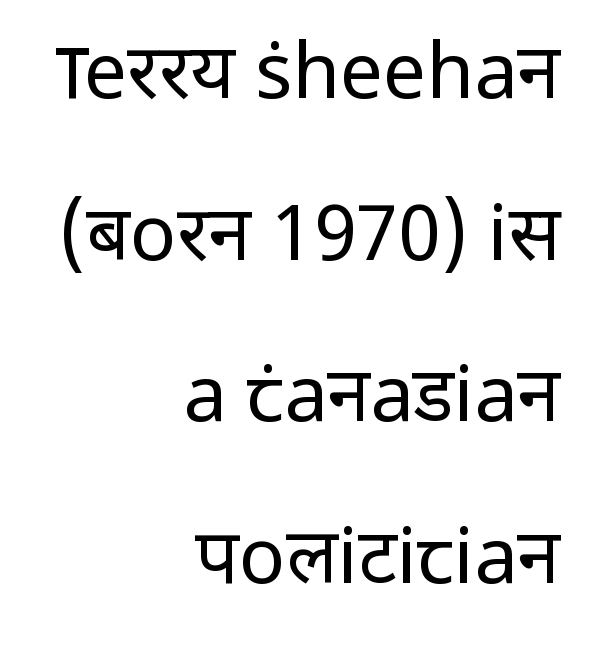
{"serif": "no", "italic": "no", "bold": "no", "weight": "regular", "width": "normal", "stroke_contrast": "low", "x_height": "medium", "monospaced": "no", "underline": "no", "align": "right", "line_spacing": "loose", "line_spacing_ratio": 2.1, "letter_spacing": "normal", "letter_spacing_em": 0.0, "glyph_px": 77}
